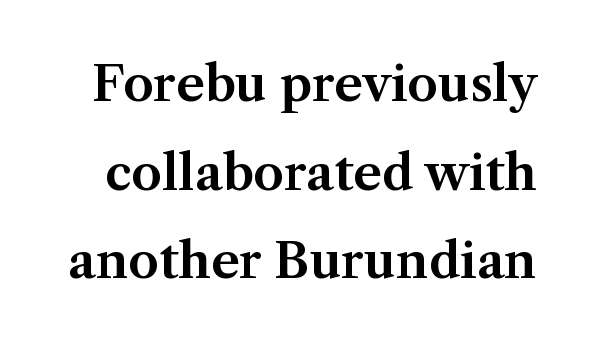
A typesetter would call this proportional, since set widths differ per character. Upright lettering throughout. Type without underlining. I'd call this a serif setting — the letters wear small feet. This rendering leaves character spacing at its baseline value.
